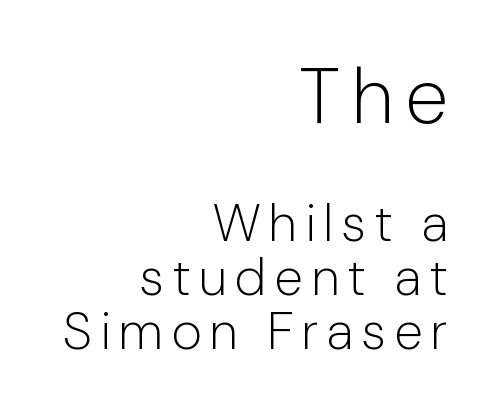
The image shows 78 px light sans-serif type, upright; set right-aligned, tight line spacing (1.04x), not underlined; the first (top) block is 1.5x larger; low stroke contrast and a medium x-height.
